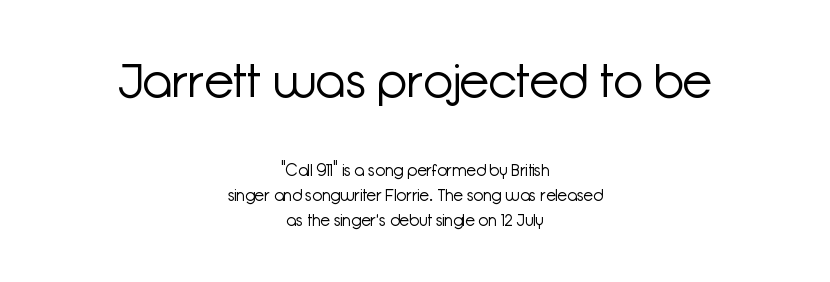
Q: Is the text bold? A: No.
Q: Is the text italic (slanted)? A: No, it is upright.
Q: Is the typeface a serif or a sans-serif typeface? A: Sans-serif.
Q: Is the text underlined? A: No.
Q: How is the paragraph aligned? A: Centered.
Q: Is the spacing between letters normal or unusually wide? A: Normal.
Q: Is the spacing between lines tight, normal or loose? A: Normal.
Q: Which block of text is set in a larger size, the first (top) or the second (bottom)? A: The first (top) one.
Q: Width (condensed, normal, or wide)? A: Normal.
Q: Stroke contrast? A: Low.
Q: x-height? A: Medium.
Q: Monospaced? A: No.
